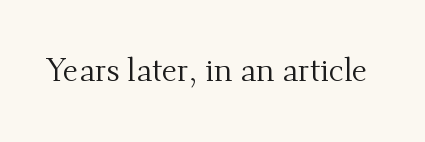
{"serif": "yes", "italic": "no", "bold": "no", "weight": "regular", "width": "normal", "stroke_contrast": "medium", "x_height": "small", "monospaced": "no", "underline": "no", "letter_spacing": "normal", "letter_spacing_em": 0.0, "glyph_px": 32}
